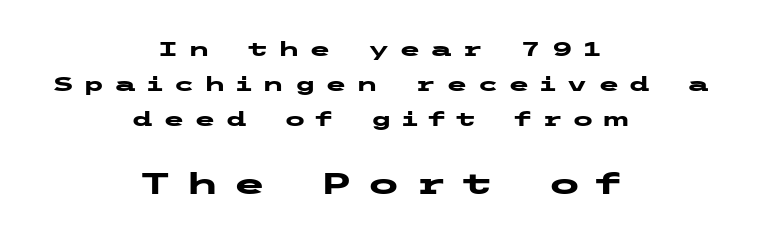
Q: Is the text bold? A: Yes.
Q: Is the text italic (slanted)? A: No, it is upright.
Q: Is the typeface a serif or a sans-serif typeface? A: Sans-serif.
Q: Is the text underlined? A: No.
Q: How is the paragraph aligned? A: Centered.
Q: Is the spacing between letters normal or unusually wide? A: Unusually wide.
Q: Which block of text is set in a larger size, the first (top) or the second (bottom)? A: The second (bottom) one.
Q: Width (condensed, normal, or wide)? A: Wide.
Q: Stroke contrast? A: Low.
Q: x-height? A: Medium.
